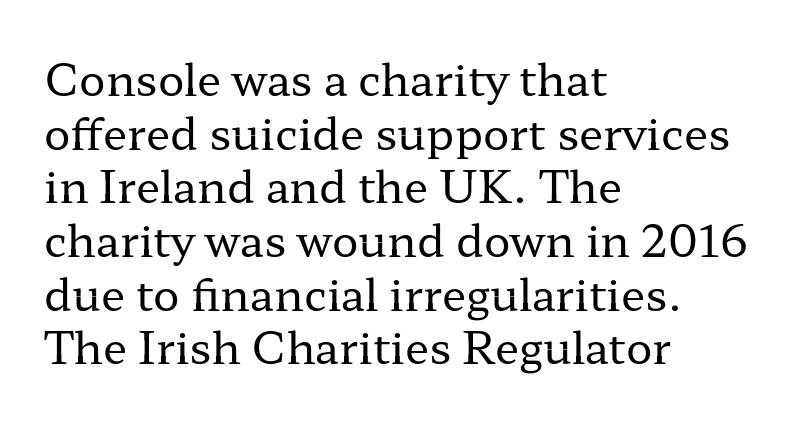
{"serif": "yes", "italic": "no", "bold": "no", "weight": "regular", "width": "wide", "stroke_contrast": "low", "x_height": "medium", "monospaced": "no", "underline": "no", "align": "left", "line_spacing_ratio": 1.22, "letter_spacing": "normal", "letter_spacing_em": 0.0, "glyph_px": 44}
